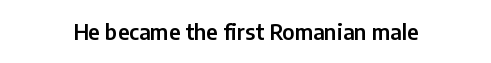
{"italic": "no", "underline": "no", "letter_spacing": "normal", "letter_spacing_em": 0.0, "glyph_px": 21}
